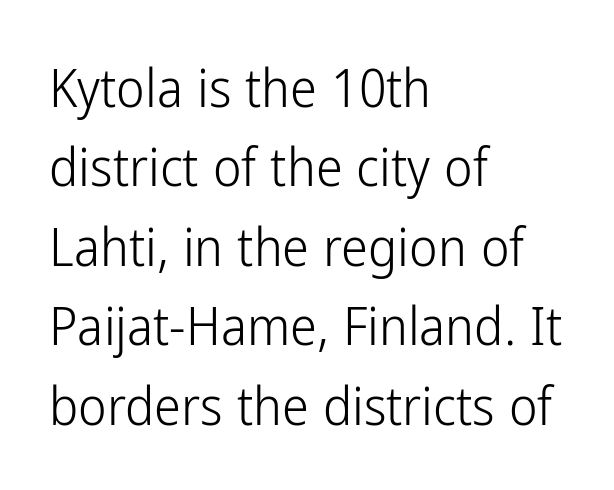
Q: Is the text bold? A: No.
Q: Is the text italic (slanted)? A: No, it is upright.
Q: Is the typeface a serif or a sans-serif typeface? A: Sans-serif.
Q: Is the text underlined? A: No.
Q: How is the paragraph aligned? A: Left-aligned.
Q: Is the spacing between letters normal or unusually wide? A: Normal.
Q: Is the spacing between lines tight, normal or loose? A: Normal.
Q: Width (condensed, normal, or wide)? A: Condensed.
Q: Stroke contrast? A: Low.
Q: x-height? A: Medium.
Q: Monospaced? A: No.
